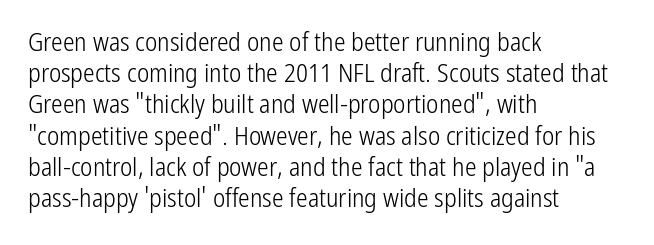
{"italic": "no", "bold": "no", "underline": "no", "align": "left", "line_spacing_ratio": 1.2, "letter_spacing": "normal", "letter_spacing_em": 0.0, "glyph_px": 26}
